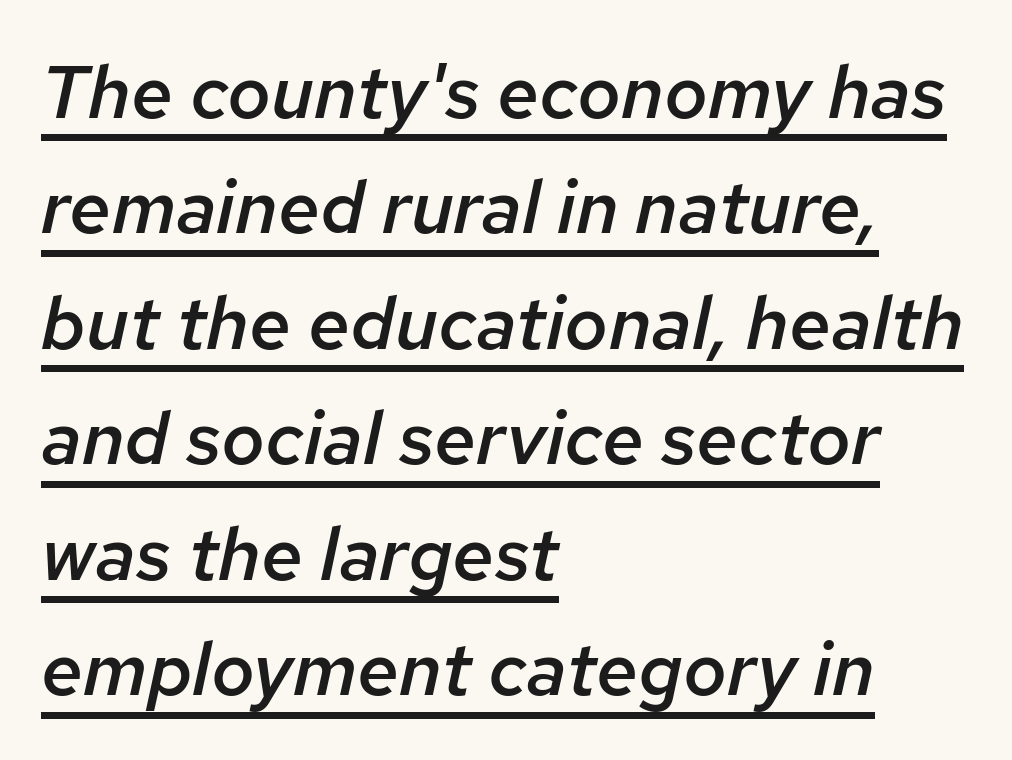
If you drew a ruler down the left edge, every line would touch it. The rendering applies a slant to the glyphs. Character widths vary here, with narrow letters taking less room than wide ones. In terms of leading, this rendering sits right in the middle. Set as a demibold, roughly 600 on the weight scale. What decoration does the sample have? An underline.
